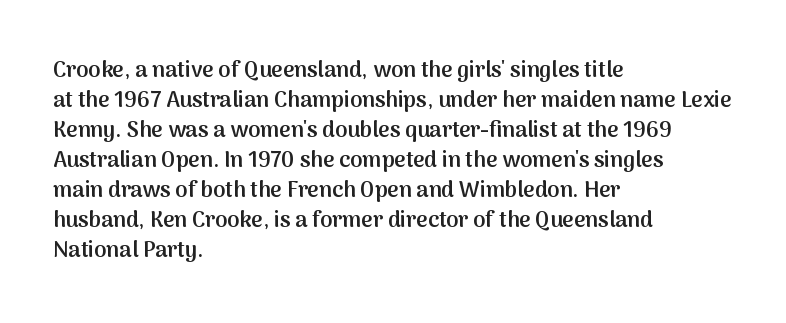
{"italic": "no", "bold": "semi", "underline": "no", "align": "left", "line_spacing": "normal", "line_spacing_ratio": 1.36, "letter_spacing": "normal", "letter_spacing_em": 0.0, "glyph_px": 22}
